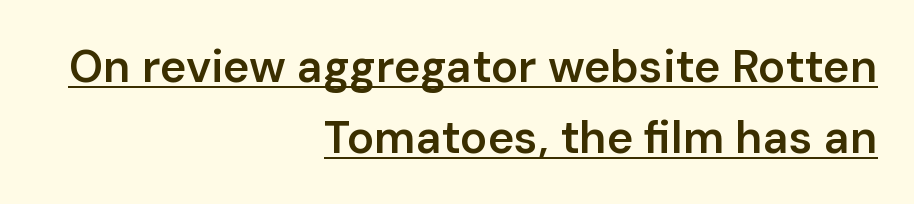
How are the letters spaced? Ordinarily, with no added tracking. The face used here appears with an underline applied. This sample uses an upright cut, with every glyph sitting square on the baseline. This sample has the flowing, uneven cadence of proportional lettering. All the whitespace from short lines collects on the left.
